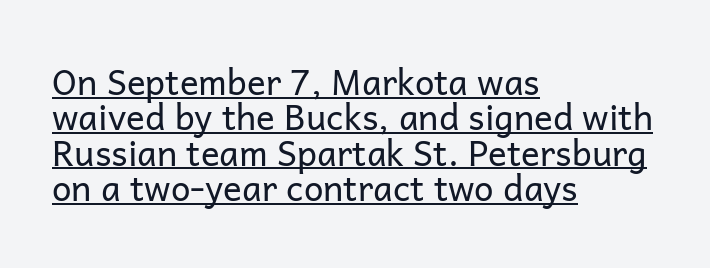
Q: Is the text bold? A: No.
Q: Is the text italic (slanted)? A: No, it is upright.
Q: Is the typeface a serif or a sans-serif typeface? A: Sans-serif.
Q: Is the text underlined? A: Yes.
Q: How is the paragraph aligned? A: Left-aligned.
Q: Is the spacing between letters normal or unusually wide? A: Normal.
Q: Is the spacing between lines tight, normal or loose? A: Tight.
Q: Width (condensed, normal, or wide)? A: Normal.
Q: Stroke contrast? A: Low.
Q: x-height? A: Medium.
Q: Monospaced? A: No.
